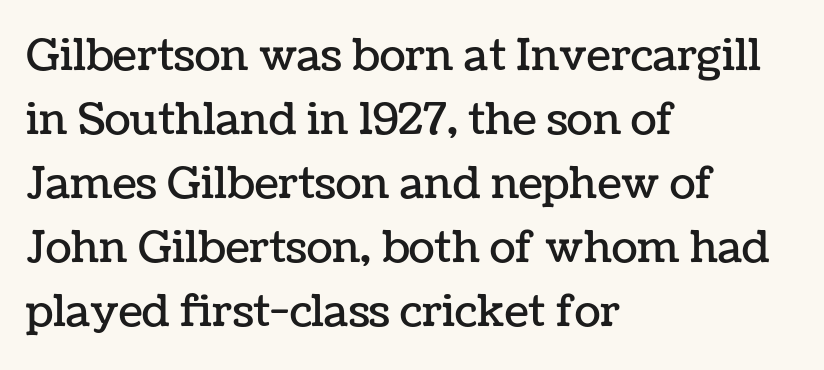
A typesetter would mark this as roman, not italic. Left-aligned paragraph, ragged on the right. These lines are rendered in a variable-pitch font. Characters follow at the spacing the type designer built in.
